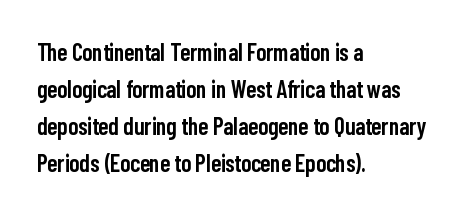
{"italic": "no", "bold": "semi", "underline": "no", "align": "left", "line_spacing": "normal", "line_spacing_ratio": 1.54, "letter_spacing": "normal", "letter_spacing_em": 0.0, "glyph_px": 24}
